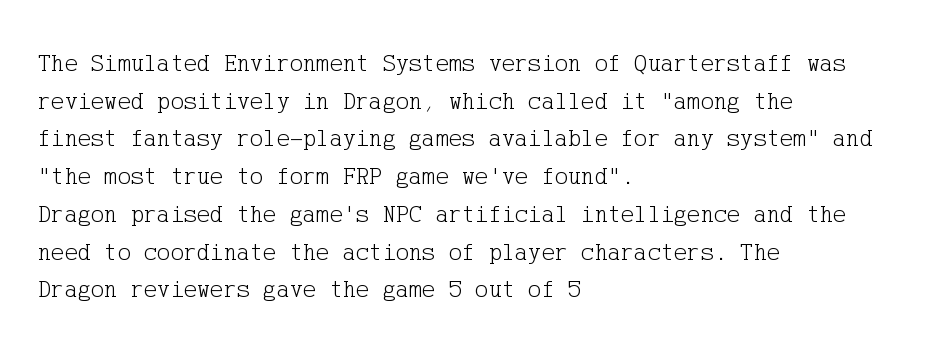
The image shows 25 px text type, upright; set left-aligned, normal line spacing (1.51x), normal letter spacing, not underlined.
